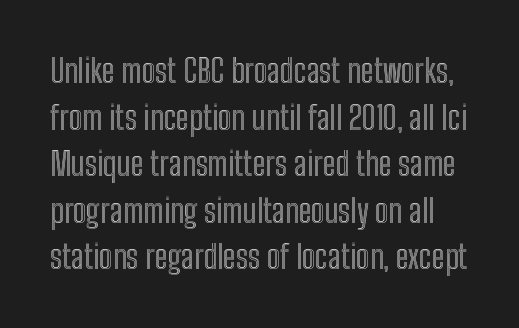
Q: Is the text italic (slanted)? A: No, it is upright.
Q: Is the text underlined? A: No.
Q: Is the spacing between letters normal or unusually wide? A: Normal.
Q: Is the spacing between lines tight, normal or loose? A: Normal.
Q: Width (condensed, normal, or wide)? A: Condensed.
Q: x-height? A: Medium.
Q: Monospaced? A: No.
